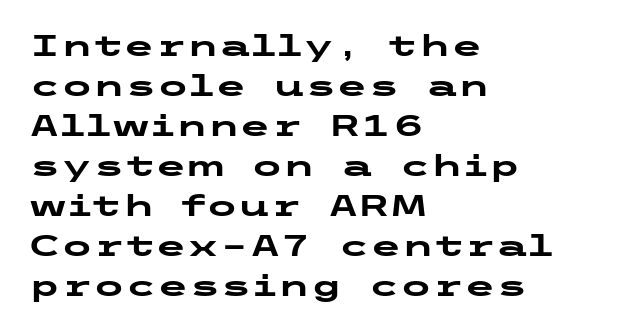
Q: Is the text bold? A: Yes.
Q: Is the text italic (slanted)? A: No, it is upright.
Q: Is the typeface a serif or a sans-serif typeface? A: Sans-serif.
Q: Is the text underlined? A: No.
Q: How is the paragraph aligned? A: Left-aligned.
Q: Is the spacing between letters normal or unusually wide? A: Normal.
Q: Is the spacing between lines tight, normal or loose? A: Normal.
Q: Width (condensed, normal, or wide)? A: Wide.
Q: Stroke contrast? A: Low.
Q: x-height? A: Medium.
